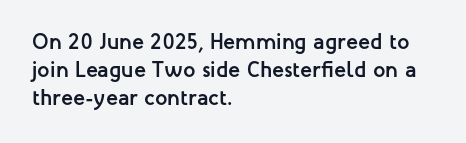
The image shows 22 px bold type, upright; set left-aligned, normal line spacing (1.27x), normal letter spacing, not underlined.
